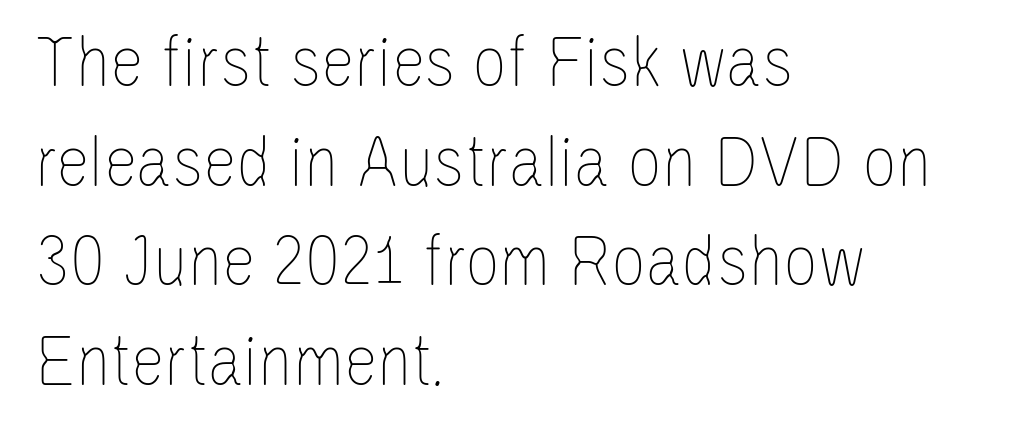
Q: Is the text bold? A: No.
Q: Is the text italic (slanted)? A: No, it is upright.
Q: Is the text underlined? A: No.
Q: How is the paragraph aligned? A: Left-aligned.
Q: Is the spacing between letters normal or unusually wide? A: Normal.
Q: Is the spacing between lines tight, normal or loose? A: Normal.
Q: Width (condensed, normal, or wide)? A: Condensed.
Q: Stroke contrast? A: Low.
Q: x-height? A: Large.
Q: Monospaced? A: No.
